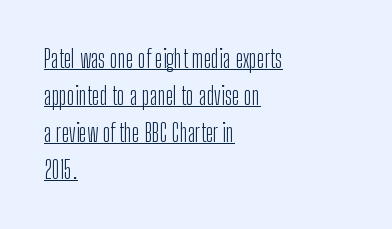
Q: Is the text bold? A: No.
Q: Is the text italic (slanted)? A: No, it is upright.
Q: Is the text underlined? A: Yes.
Q: How is the paragraph aligned? A: Left-aligned.
Q: Is the spacing between letters normal or unusually wide? A: Normal.
Q: Is the spacing between lines tight, normal or loose? A: Normal.
